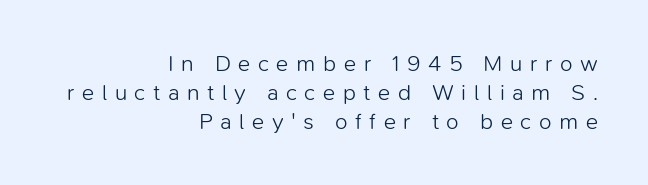
The image shows 23 px text type, upright; set right-aligned, normal line spacing (1.26x), unusually wide letter spacing (+0.33 em), not underlined.
